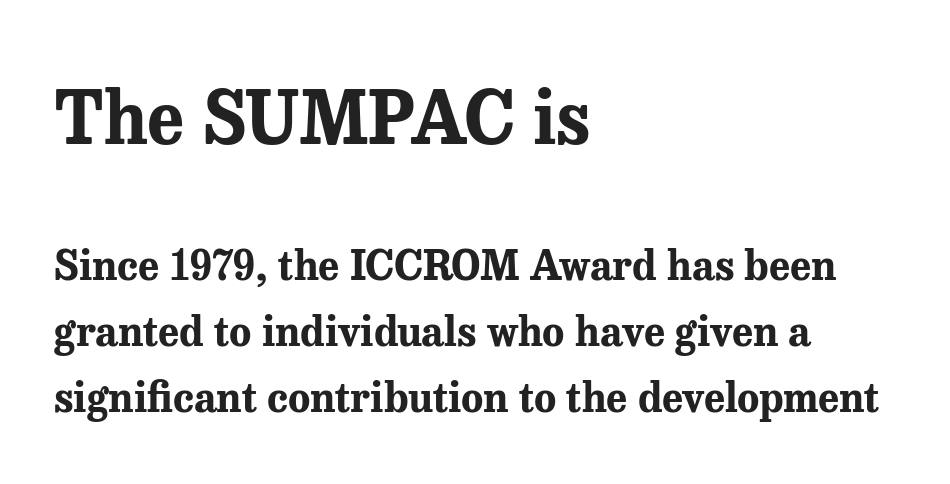
{"serif": "yes", "italic": "no", "bold": "yes", "weight": "bold", "width": "normal", "stroke_contrast": "medium", "x_height": "medium", "monospaced": "no", "underline": "no", "align": "left", "line_spacing": "normal", "line_spacing_ratio": 1.61, "letter_spacing": "normal", "letter_spacing_em": 0.0, "larger_block": "first", "size_ratio": 1.76, "glyph_px": 72}
